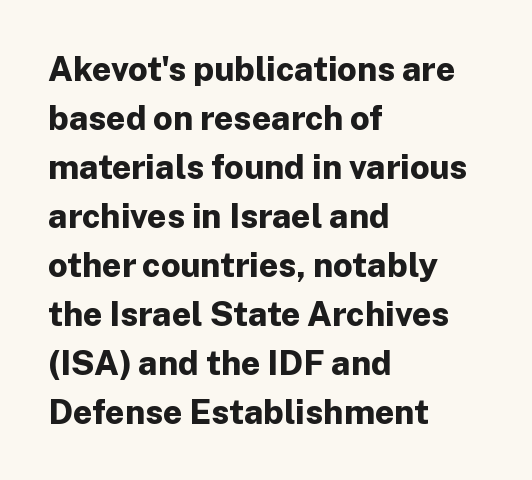
Q: Is the text bold? A: Yes.
Q: Is the text italic (slanted)? A: No, it is upright.
Q: Is the typeface a serif or a sans-serif typeface? A: Sans-serif.
Q: Is the text underlined? A: No.
Q: How is the paragraph aligned? A: Left-aligned.
Q: Is the spacing between letters normal or unusually wide? A: Normal.
Q: Is the spacing between lines tight, normal or loose? A: Normal.
Q: Width (condensed, normal, or wide)? A: Normal.
Q: Stroke contrast? A: Low.
Q: x-height? A: Medium.
Q: Monospaced? A: No.
